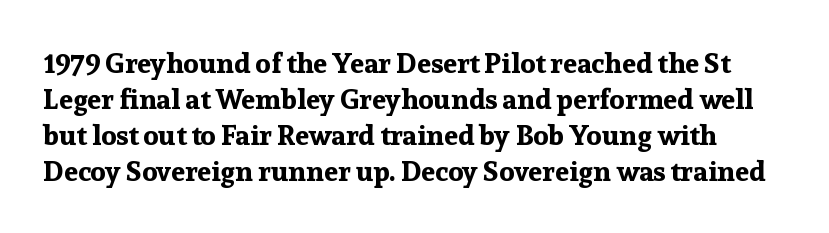
Q: Is the text bold? A: Yes.
Q: Is the text italic (slanted)? A: No, it is upright.
Q: Is the typeface a serif or a sans-serif typeface? A: Serif.
Q: Is the text underlined? A: No.
Q: Is the spacing between letters normal or unusually wide? A: Normal.
Q: Is the spacing between lines tight, normal or loose? A: Normal.
Q: Width (condensed, normal, or wide)? A: Normal.
Q: Stroke contrast? A: Low.
Q: x-height? A: Medium.
Q: Monospaced? A: No.
